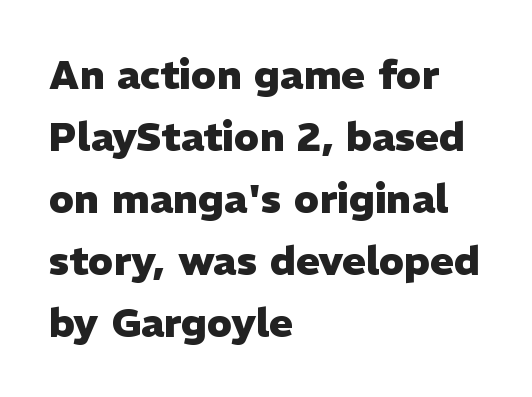
Q: Is the text bold? A: Yes.
Q: Is the text italic (slanted)? A: No, it is upright.
Q: Is the typeface a serif or a sans-serif typeface? A: Sans-serif.
Q: Is the text underlined? A: No.
Q: How is the paragraph aligned? A: Left-aligned.
Q: Is the spacing between letters normal or unusually wide? A: Normal.
Q: Is the spacing between lines tight, normal or loose? A: Normal.
Q: Width (condensed, normal, or wide)? A: Normal.
Q: Stroke contrast? A: Low.
Q: x-height? A: Medium.
Q: Monospaced? A: No.
